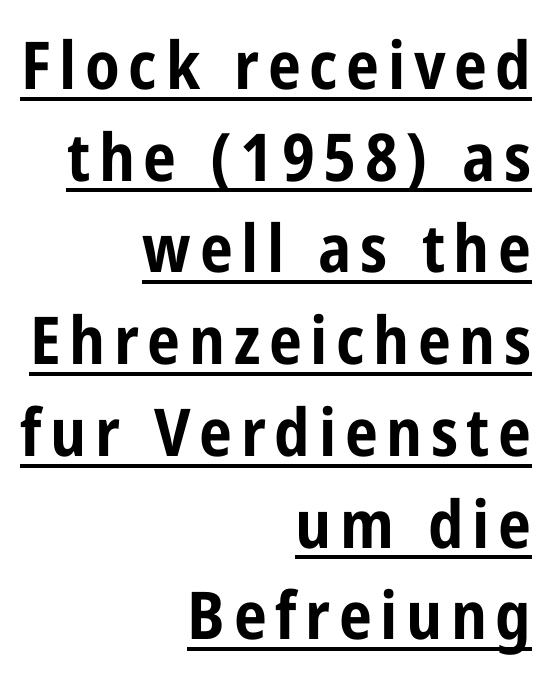
Q: Is the text bold? A: Yes.
Q: Is the text italic (slanted)? A: No, it is upright.
Q: Is the typeface a serif or a sans-serif typeface? A: Sans-serif.
Q: Is the text underlined? A: Yes.
Q: How is the paragraph aligned? A: Right-aligned.
Q: Is the spacing between lines tight, normal or loose? A: Normal.
Q: Width (condensed, normal, or wide)? A: Condensed.
Q: Stroke contrast? A: Low.
Q: x-height? A: Medium.
Q: Monospaced? A: No.
